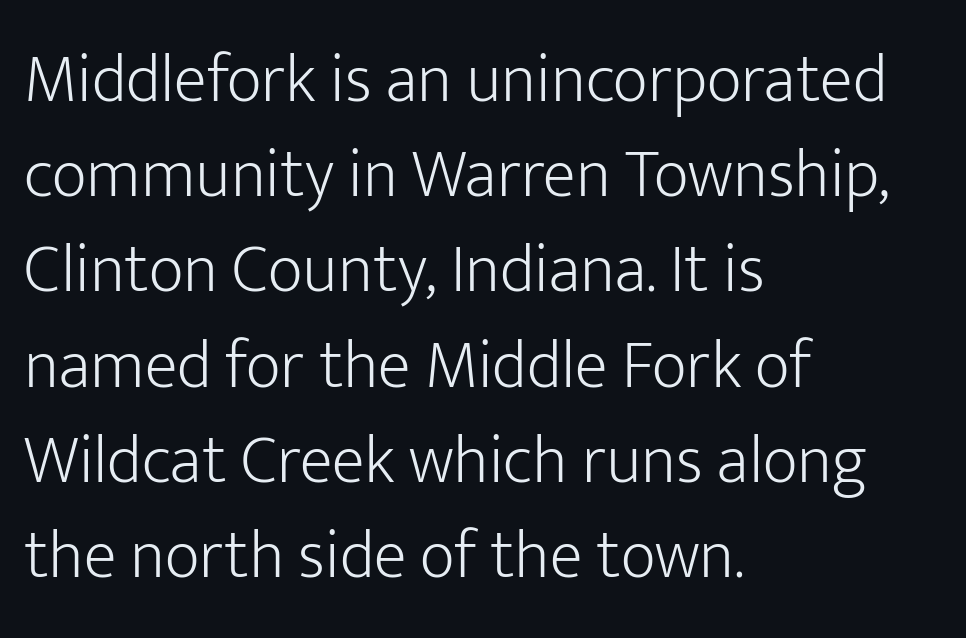
Spacing verdict: proportional, widths tailored to each character. No letter is thick-stroked: the sample isn't bold. Default kerning and tracking; the words read as compact shapes. If you measured baseline to baseline, you'd find a middling distance. Reading down the block, your eye returns to a fixed left position each line. The characters display no serif detailing; their extremities are plain.
